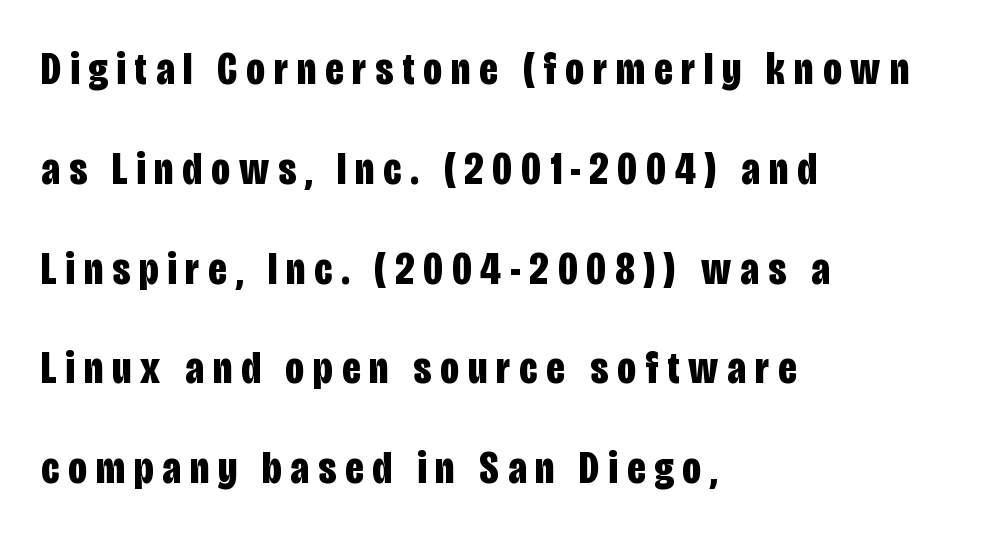
{"serif": "no", "italic": "no", "bold": "yes", "weight": "bold", "width": "condensed", "stroke_contrast": "low", "x_height": "large", "monospaced": "no", "underline": "no", "align": "left", "line_spacing": "loose", "line_spacing_ratio": 2.17, "letter_spacing": "wide", "letter_spacing_em": 0.2, "glyph_px": 46}
